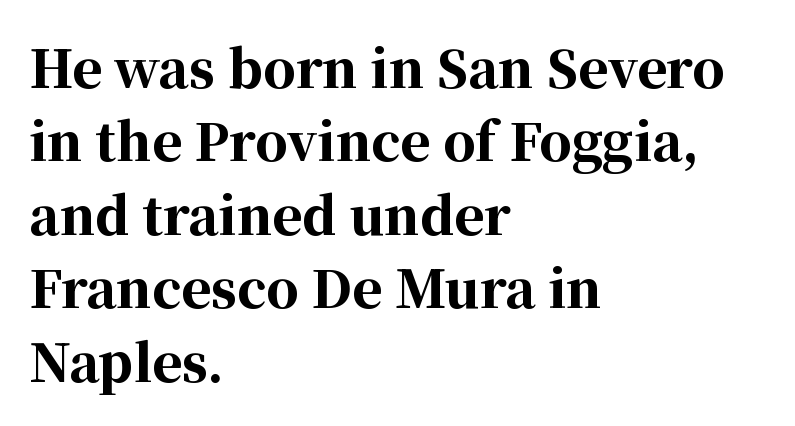
The glyphs have the mass of a bold cut. In terms of letterspacing, this is plain default setting. The lines sit at an ordinary, default distance from one another. Designer's note — italics off, roman on. Horizontal alignment here is leftward, the default for most running prose.
